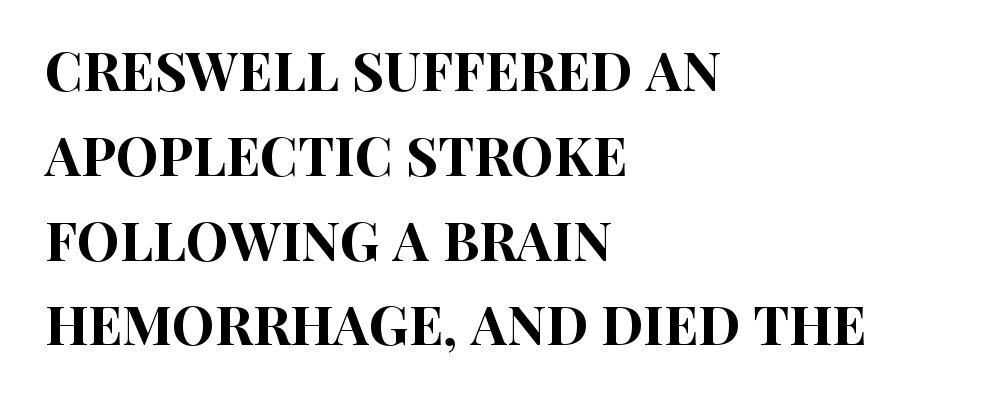
Q: Is the text italic (slanted)? A: No, it is upright.
Q: Is the typeface a serif or a sans-serif typeface? A: Sans-serif.
Q: Is the text underlined? A: No.
Q: How is the paragraph aligned? A: Left-aligned.
Q: Is the spacing between letters normal or unusually wide? A: Normal.
Q: Is the spacing between lines tight, normal or loose? A: Normal.
Q: Width (condensed, normal, or wide)? A: Condensed.
Q: Stroke contrast? A: High.
Q: x-height? A: Large.
Q: Monospaced? A: No.
